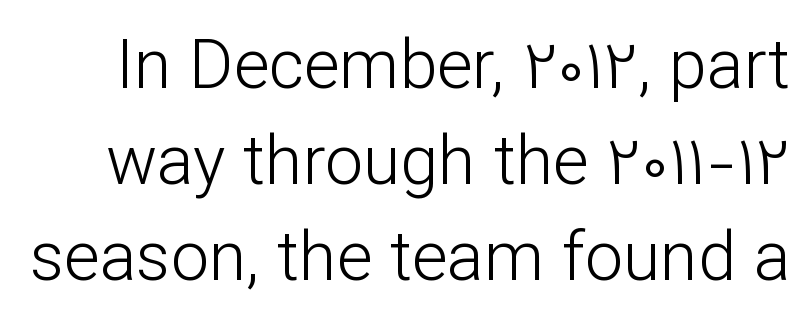
Decoration check: the copy has no underline. Spacing between characters is what you'd get straight out of the box. Letters have the restrained weight of plain body copy at most. Interline gaps are of average width in this sample. Does the lettering tilt? It doesn't — this is upright. Each letter keeps its own natural width here, so spacing adapts to shape.
